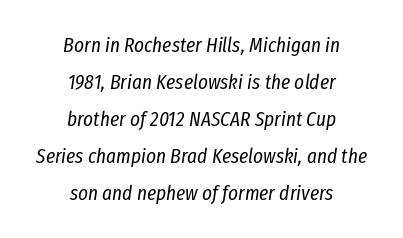
{"italic": "yes", "lean": "right", "slant_degrees": 8, "bold": "no", "underline": "no", "align": "center", "line_spacing_ratio": 1.76, "letter_spacing": "normal", "letter_spacing_em": 0.0, "glyph_px": 21}
